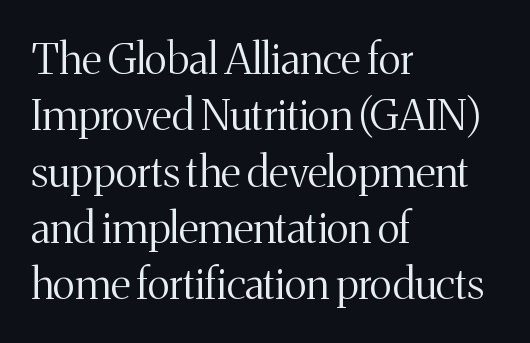
{"serif": "yes", "italic": "no", "bold": "no", "weight": "light", "width": "normal", "stroke_contrast": "medium", "x_height": "medium", "monospaced": "no", "underline": "no", "align": "left", "line_spacing": "normal", "line_spacing_ratio": 1.31, "letter_spacing": "normal", "letter_spacing_em": 0.0, "glyph_px": 43}
